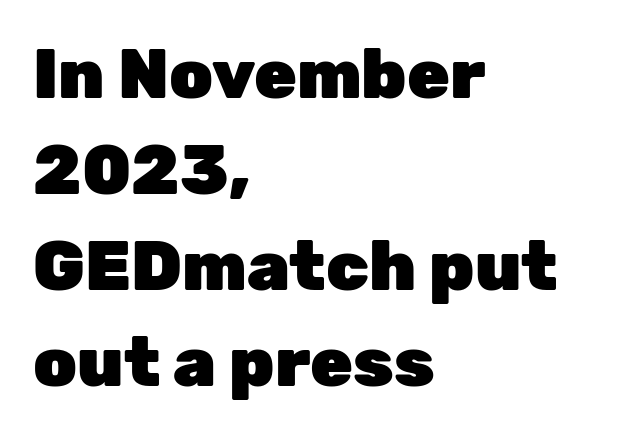
The image shows 69 px heavy sans-serif type, upright; set left-aligned, normal line spacing (1.39x), normal letter spacing, not underlined; low stroke contrast and a medium x-height.
